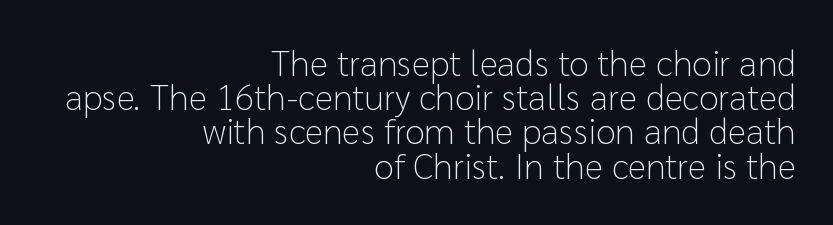
{"serif": "no", "italic": "no", "bold": "no", "weight": "light", "width": "normal", "stroke_contrast": "low", "x_height": "medium", "monospaced": "no", "underline": "no", "align": "right", "line_spacing": "tight", "line_spacing_ratio": 0.95, "letter_spacing": "normal", "letter_spacing_em": 0.0, "glyph_px": 36}
